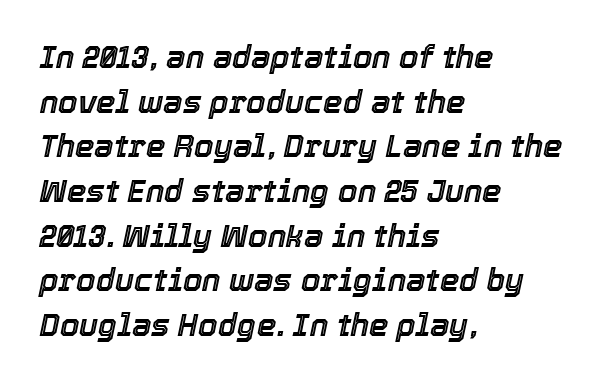
Each line starts at the same left margin while the right side varies. This block has exactly the height ordinary leading produces. The zone under the glyphs is completely vacant. These lines were composed using italics. This sample uses plain, unmodified letter spacing.
